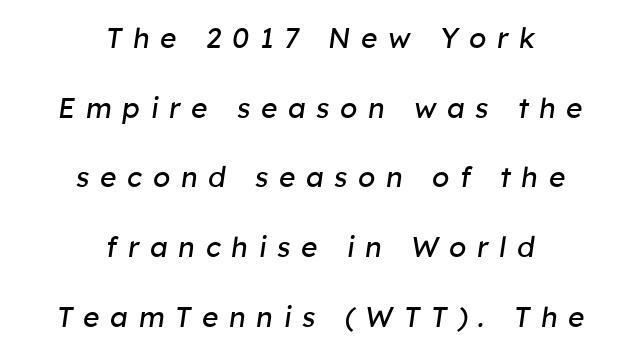
If you drew a line through each stem, it would be angled. The block of text is sparse from top to bottom, with ample space between rows. Each word looks stretched out because of the extra space between its letters. Note the varied advance widths — an 'i' is clearly narrower than an 'm'.
